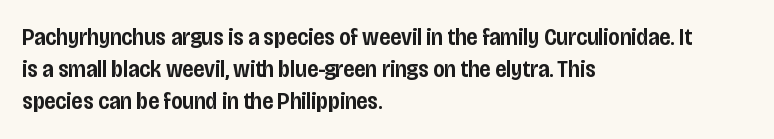
The string is rendered with underlining switched off. Stroke thickness is moderately raised; the sample reads as semibold. Tracking here is standard; glyphs follow each other at the usual distance. The block of text has a typical density, with ordinary space between rows.
